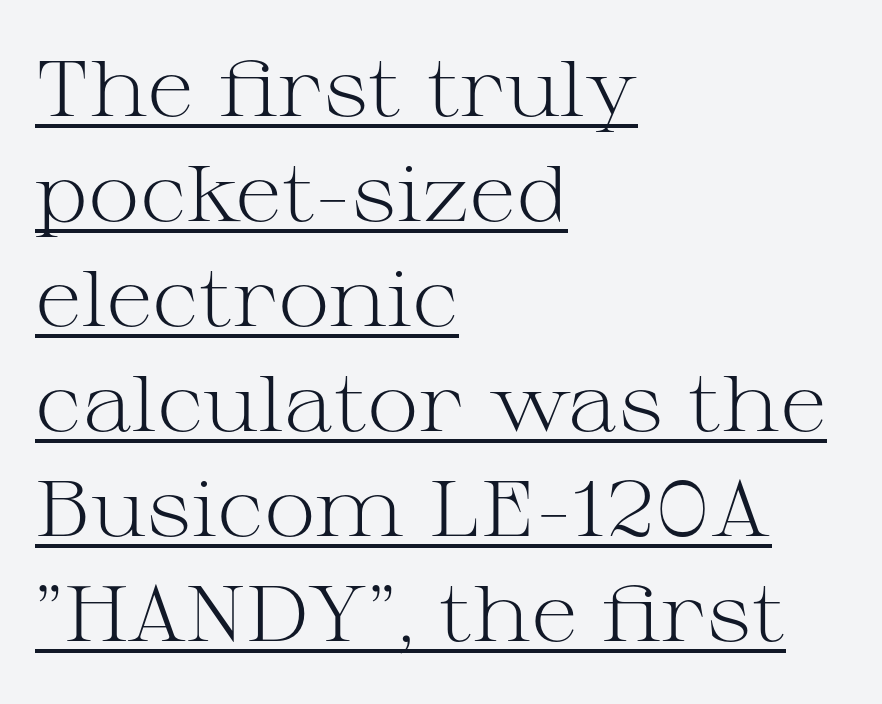
The image shows 79 px light, wide serif type, upright; set left-aligned, normal line spacing (1.33x), normal letter spacing, underlined; medium stroke contrast and a medium x-height.
